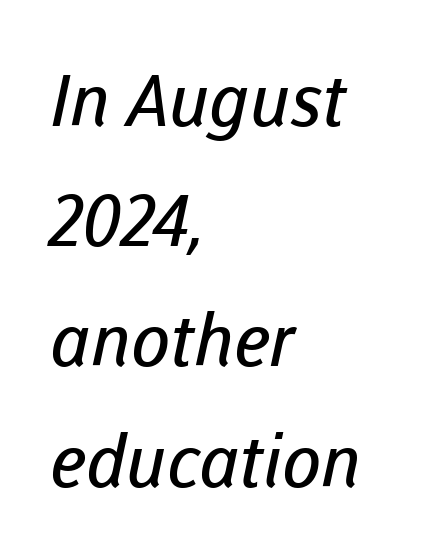
The image shows 72 px regular-weight sans-serif type; set left-aligned, normal line spacing (1.67x), normal letter spacing, not underlined; low stroke contrast and a medium x-height.
